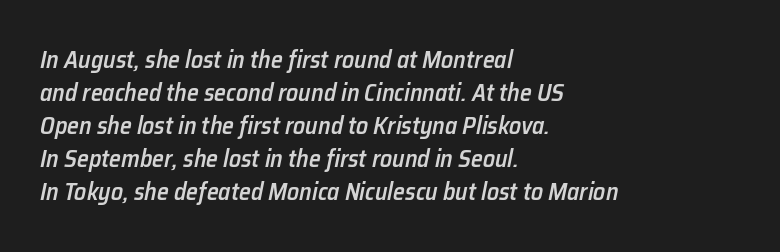
No extra tracking has been applied to these lines. Plain, unruled lines of type. Italic: yes, the glyphs are oblique. Vertically, the passage feels balanced, rows spaced as you'd expect. Its strokes are somewhat broadened, the hallmark of semibold type. Left-aligned paragraph, ragged on the right.
